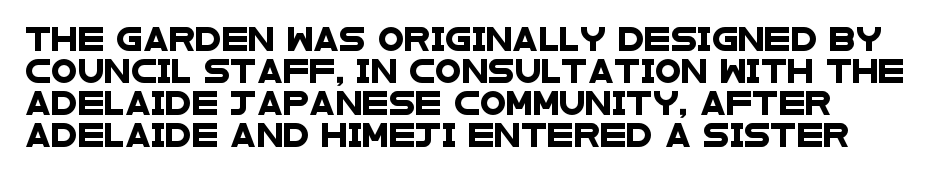
Q: Is the text underlined? A: No.
Q: Is the spacing between letters normal or unusually wide? A: Normal.
Q: Is the spacing between lines tight, normal or loose? A: Normal.
